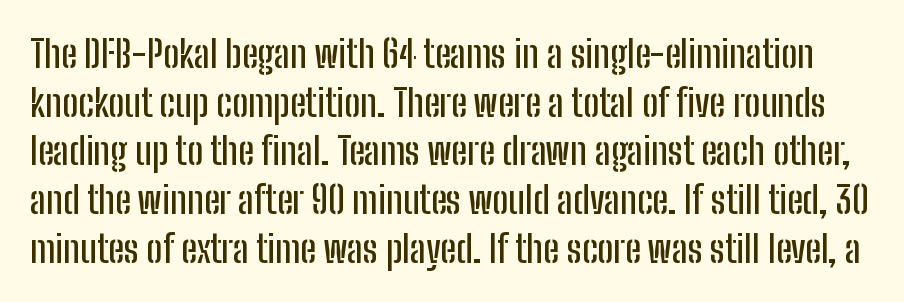
Q: Is the text italic (slanted)? A: No, it is upright.
Q: Is the typeface a serif or a sans-serif typeface? A: Sans-serif.
Q: Is the text underlined? A: No.
Q: Is the spacing between letters normal or unusually wide? A: Normal.
Q: Is the spacing between lines tight, normal or loose? A: Normal.
Q: Width (condensed, normal, or wide)? A: Condensed.
Q: Stroke contrast? A: Low.
Q: x-height? A: Medium.
Q: Monospaced? A: No.
